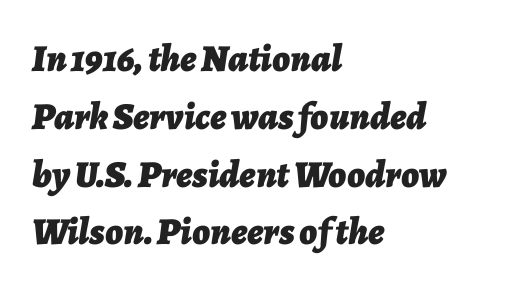
Q: Is the text bold? A: Yes.
Q: Is the text italic (slanted)? A: Yes, it leans right by about 7 degrees.
Q: Is the text underlined? A: No.
Q: How is the paragraph aligned? A: Left-aligned.
Q: Is the spacing between letters normal or unusually wide? A: Normal.
Q: Is the spacing between lines tight, normal or loose? A: Normal.
Q: Width (condensed, normal, or wide)? A: Normal.
Q: Stroke contrast? A: Low.
Q: x-height? A: Medium.
Q: Monospaced? A: No.
